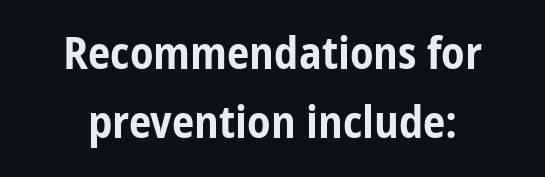
Q: Is the text bold? A: Yes.
Q: Is the text italic (slanted)? A: No, it is upright.
Q: Is the typeface a serif or a sans-serif typeface? A: Sans-serif.
Q: Is the text underlined? A: No.
Q: How is the paragraph aligned? A: Centered.
Q: Is the spacing between letters normal or unusually wide? A: Normal.
Q: Is the spacing between lines tight, normal or loose? A: Normal.
Q: Width (condensed, normal, or wide)? A: Condensed.
Q: Stroke contrast? A: Low.
Q: x-height? A: Medium.
Q: Monospaced? A: No.
